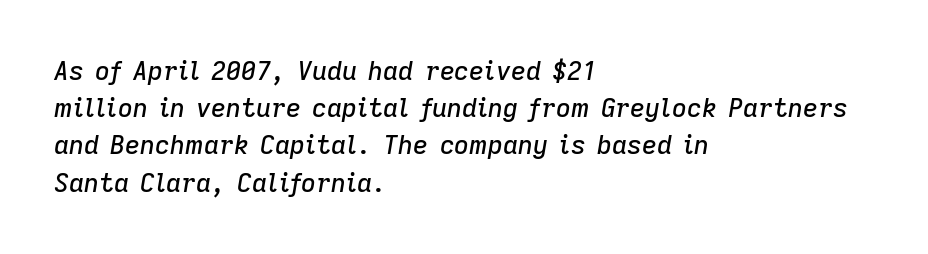
{"italic": "yes", "lean": "right", "slant_degrees": 9, "underline": "no", "align": "left", "line_spacing": "normal", "line_spacing_ratio": 1.43, "letter_spacing": "normal", "letter_spacing_em": 0.0, "glyph_px": 26}
